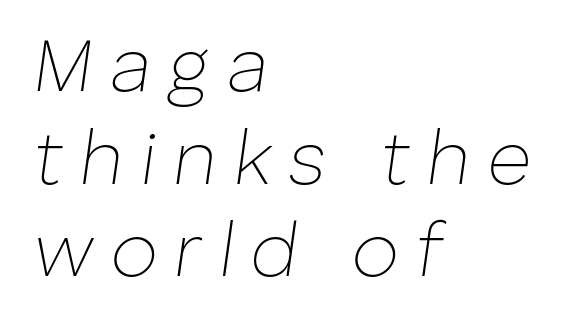
The image shows 76 px thin type, italic (leaning right); set left-aligned, line spacing 1.22x, unusually wide letter spacing (+0.22 em), not underlined; low stroke contrast and a medium x-height.
